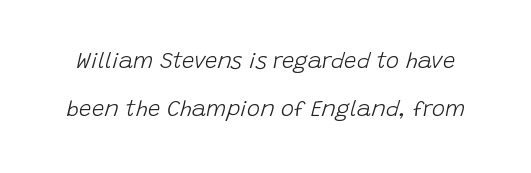
The image shows 22 px text type, italic (leaning right); set loose line spacing (2.17x), normal letter spacing, not underlined.
